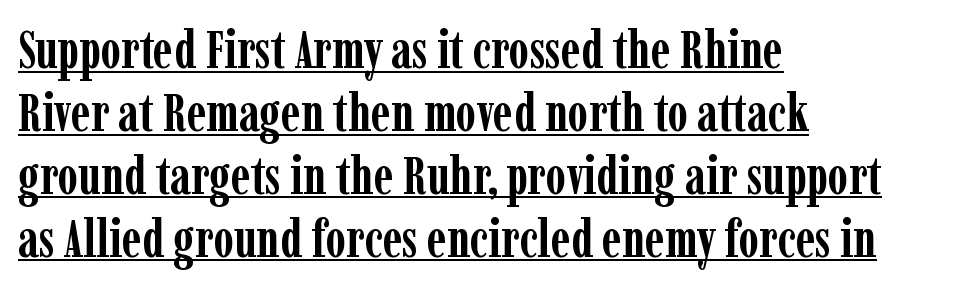
{"serif": "yes", "italic": "no", "bold": "yes", "weight": "semibold", "width": "condensed", "stroke_contrast": "low", "x_height": "medium", "monospaced": "no", "underline": "yes", "align": "left", "line_spacing_ratio": 1.21, "letter_spacing": "normal", "letter_spacing_em": 0.0, "glyph_px": 52}
